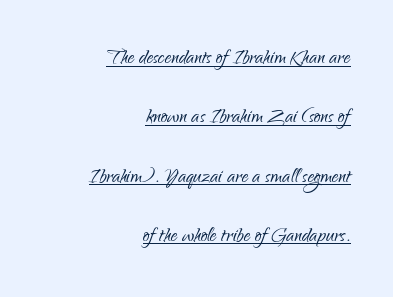
A great deal of white space separates one row of letters from the next. Letter spacing: default. The characters are drawn with everyday or finer stroke widths. Compared with a flush-left layout, this one pins lines to the opposite, right side.
